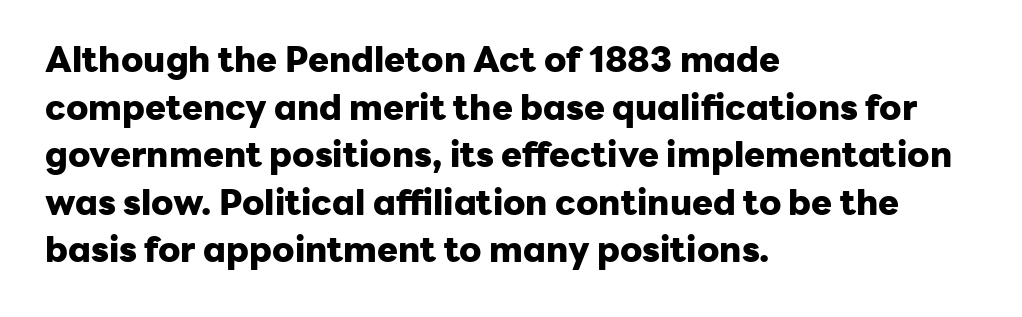
{"serif": "no", "italic": "no", "bold": "yes", "weight": "heavy", "width": "normal", "stroke_contrast": "low", "x_height": "medium", "monospaced": "no", "underline": "no", "align": "left", "line_spacing": "normal", "line_spacing_ratio": 1.36, "letter_spacing": "normal", "letter_spacing_em": 0.0, "glyph_px": 35}
